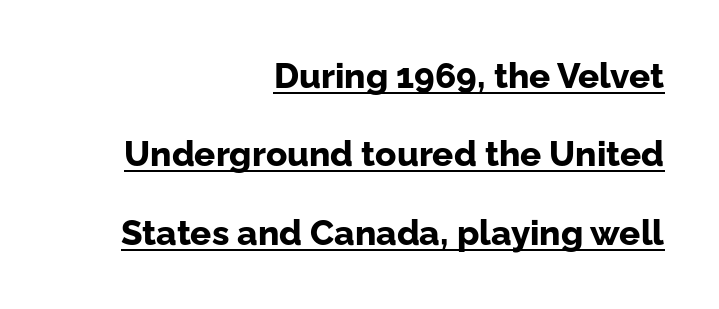
The image shows 35 px bold sans-serif type, upright; set right-aligned, loose line spacing (2.24x), normal letter spacing, underlined; low stroke contrast and a medium x-height.
